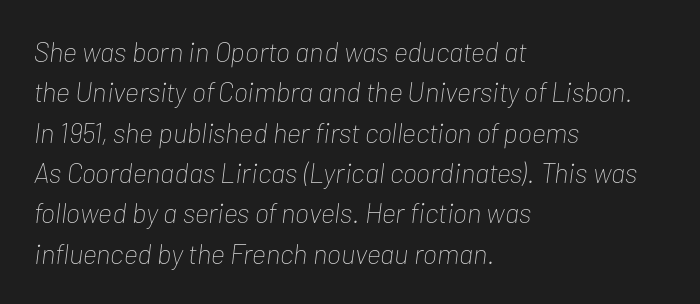
{"italic": "yes", "lean": "right", "slant_degrees": 7, "bold": "no", "weight": "thin", "width": "condensed", "stroke_contrast": "low", "x_height": "medium", "monospaced": "no", "underline": "no", "align": "left", "line_spacing": "normal", "line_spacing_ratio": 1.44, "letter_spacing": "normal", "letter_spacing_em": 0.0, "glyph_px": 28}
